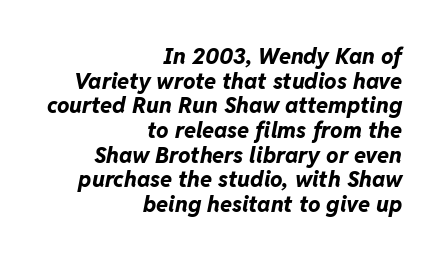
What weight is shown? A full bold with thick strokes. The tracking reads as untouched default to a designer's eye. Line ends are locked; line starts wander. Type without underlining. Looking at the ascenders, they clearly lean. Quick note: interline space is minimal.
